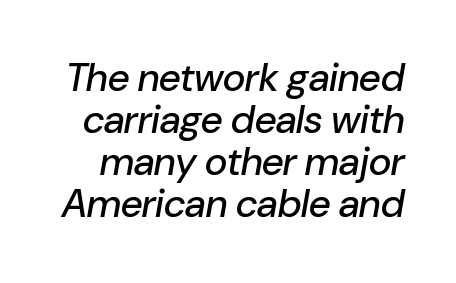
{"italic": "yes", "lean": "right", "slant_degrees": 10, "width": "normal", "stroke_contrast": "low", "x_height": "medium", "monospaced": "no", "underline": "no", "line_spacing": "tight", "line_spacing_ratio": 1.08, "letter_spacing": "normal", "letter_spacing_em": 0.0, "glyph_px": 39}
